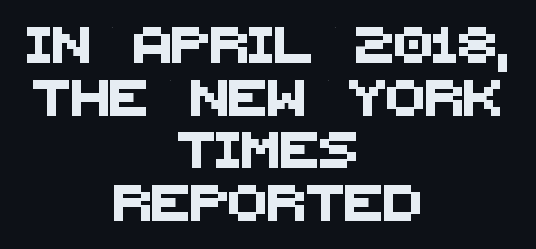
{"serif": "no", "width": "normal", "stroke_contrast": "medium", "x_height": "large", "monospaced": "no", "underline": "no", "align": "center", "line_spacing": "normal", "line_spacing_ratio": 1.46, "letter_spacing": "normal", "letter_spacing_em": 0.0, "glyph_px": 36}
